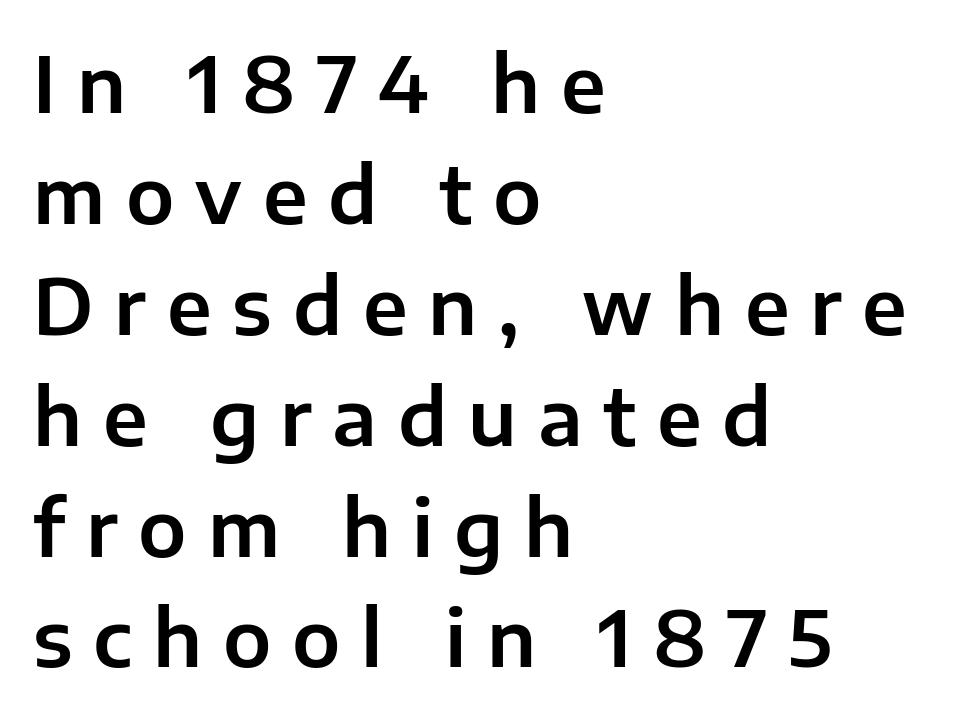
The image shows 77 px sans-serif type, upright; set left-aligned, normal line spacing (1.44x), unusually wide letter spacing (+0.27 em), not underlined; low stroke contrast and a medium x-height.
